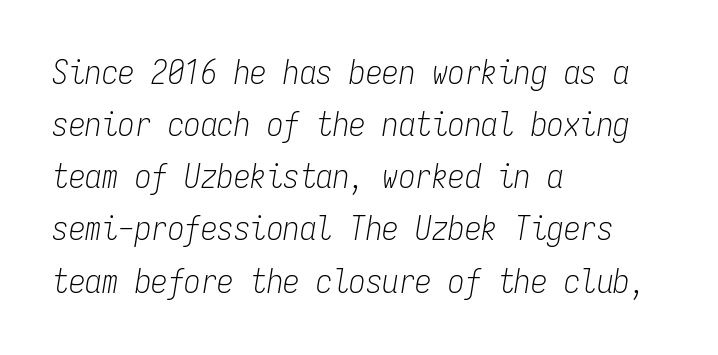
Q: Is the text bold? A: No.
Q: Is the text italic (slanted)? A: Yes, it leans right by about 9 degrees.
Q: Is the text underlined? A: No.
Q: How is the paragraph aligned? A: Left-aligned.
Q: Is the spacing between letters normal or unusually wide? A: Normal.
Q: Is the spacing between lines tight, normal or loose? A: Normal.
Q: Width (condensed, normal, or wide)? A: Condensed.
Q: Stroke contrast? A: Low.
Q: x-height? A: Medium.
Q: Monospaced? A: Yes.
